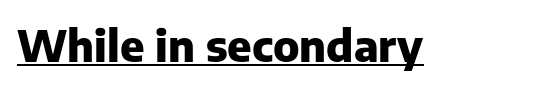
{"serif": "no", "italic": "no", "bold": "yes", "weight": "heavy", "width": "normal", "stroke_contrast": "low", "x_height": "medium", "monospaced": "no", "underline": "yes", "letter_spacing": "normal", "letter_spacing_em": 0.0, "glyph_px": 43}
